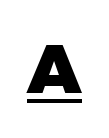
The words here are underlined. A full-strength bold gives these letters their thick strokes. Does extra space separate the letters? Yes, quite a lot of it. Regarding serifs, this sample does without them. The passage shown is typed in a proportional face where columns would drift.
